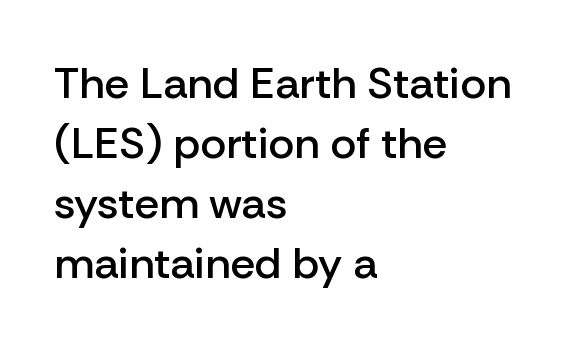
The compositor pushed each line to the left boundary. A clean baseline with only descenders dipping below it. Varying glyph widths throughout — classic text-font behaviour. Slightly chunky letters — semibold, I'd say, not full bold. Tall strokes in this sample are plumb rather than angled. What kind of face is this? One without serifs — a sans.
